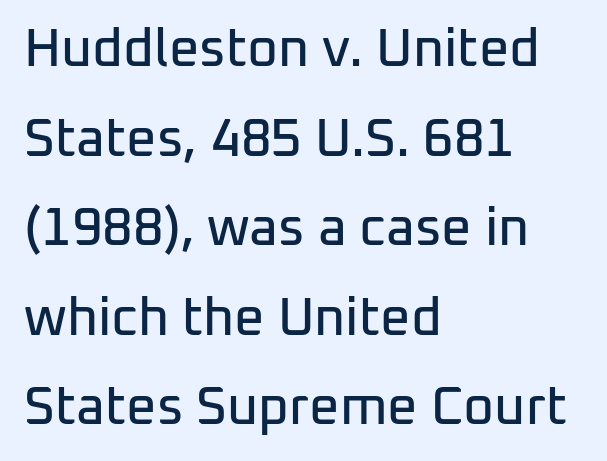
Q: Is the text italic (slanted)? A: No, it is upright.
Q: Is the typeface a serif or a sans-serif typeface? A: Sans-serif.
Q: Is the text underlined? A: No.
Q: How is the paragraph aligned? A: Left-aligned.
Q: Is the spacing between letters normal or unusually wide? A: Normal.
Q: Is the spacing between lines tight, normal or loose? A: Normal.
Q: Width (condensed, normal, or wide)? A: Normal.
Q: Stroke contrast? A: Low.
Q: x-height? A: Medium.
Q: Monospaced? A: No.
